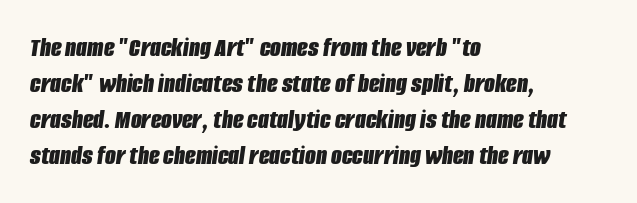
Q: Is the text bold? A: Yes.
Q: Is the text italic (slanted)? A: Yes, it leans right by about 8 degrees.
Q: Is the text underlined? A: No.
Q: How is the paragraph aligned? A: Left-aligned.
Q: Is the spacing between letters normal or unusually wide? A: Normal.
Q: Is the spacing between lines tight, normal or loose? A: Normal.
Q: Width (condensed, normal, or wide)? A: Condensed.
Q: Stroke contrast? A: Low.
Q: x-height? A: Large.
Q: Monospaced? A: No.
